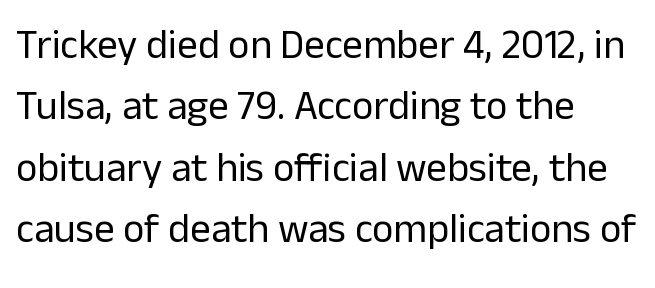
{"serif": "no", "italic": "no", "bold": "no", "weight": "regular", "width": "normal", "stroke_contrast": "low", "x_height": "medium", "monospaced": "no", "underline": "no", "align": "left", "line_spacing": "normal", "line_spacing_ratio": 1.5, "letter_spacing": "normal", "letter_spacing_em": 0.0, "glyph_px": 41}
